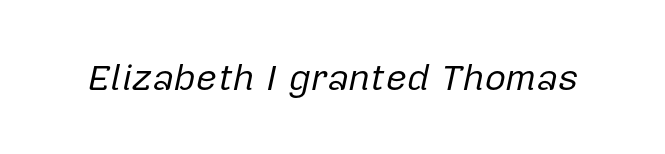
{"italic": "yes", "lean": "right", "slant_degrees": 12, "bold": "no", "weight": "regular", "width": "normal", "stroke_contrast": "low", "x_height": "medium", "monospaced": "no", "underline": "no", "letter_spacing": "normal", "letter_spacing_em": 0.0, "glyph_px": 37}
